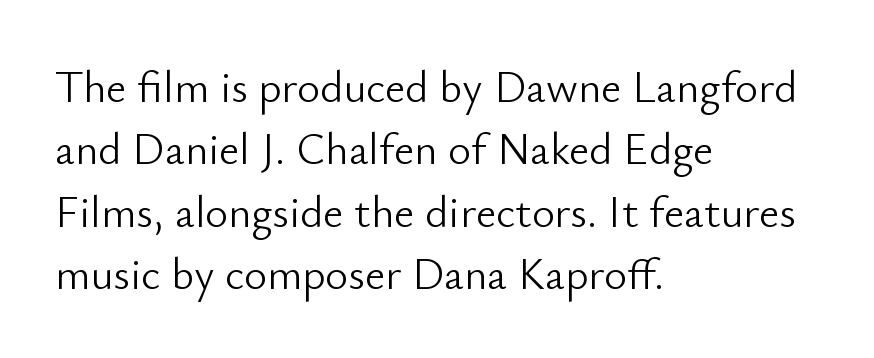
Q: Is the text bold? A: No.
Q: Is the text italic (slanted)? A: No, it is upright.
Q: Is the typeface a serif or a sans-serif typeface? A: Sans-serif.
Q: Is the text underlined? A: No.
Q: How is the paragraph aligned? A: Left-aligned.
Q: Is the spacing between letters normal or unusually wide? A: Normal.
Q: Is the spacing between lines tight, normal or loose? A: Normal.
Q: Width (condensed, normal, or wide)? A: Normal.
Q: Stroke contrast? A: Low.
Q: x-height? A: Small.
Q: Monospaced? A: No.
